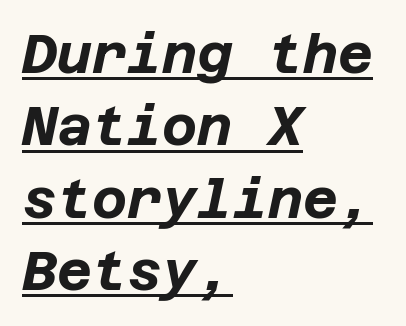
Q: Is the text bold? A: Yes.
Q: Is the text italic (slanted)? A: Yes, it leans right by about 12 degrees.
Q: Is the text underlined? A: Yes.
Q: How is the paragraph aligned? A: Left-aligned.
Q: Is the spacing between letters normal or unusually wide? A: Normal.
Q: Is the spacing between lines tight, normal or loose? A: Normal.
Q: Width (condensed, normal, or wide)? A: Normal.
Q: Stroke contrast? A: Low.
Q: x-height? A: Large.
